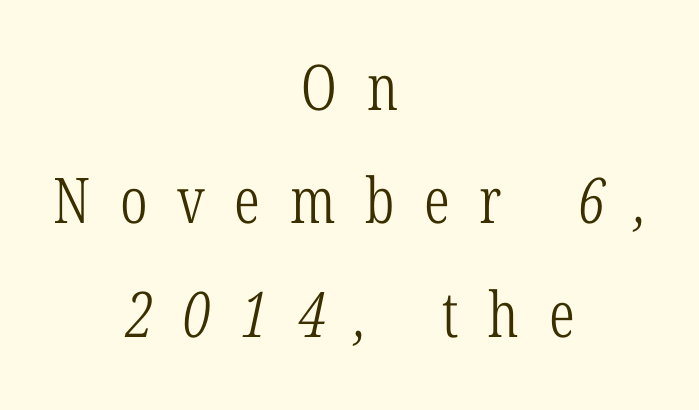
Old-style or modern, the face here clearly has serifs. Weight: in the light-to-regular range. Character widths vary here, with narrow letters taking less room than wide ones. Both edges are ragged and mirror each other, which tells us the setting is centered.
